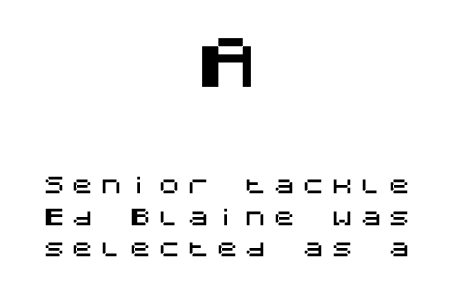
How would I describe the line gaps? Plain and ordinary. Loose tracking; the words dissolve into strings of separated letters. Which margin do the lines hug? Neither — every line sits in the middle. Typesetter's note — upper block bumped up in size, lower block left smaller. The strip under each line holds only bare page. Italic? Not at all — the glyphs are vertical.
